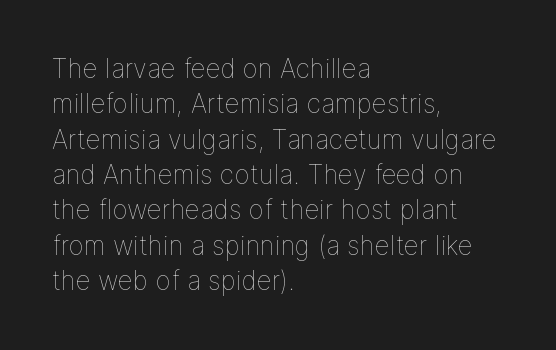
The image shows 26 px text type, upright; set left-aligned, normal line spacing (1.36x), normal letter spacing, not underlined.
